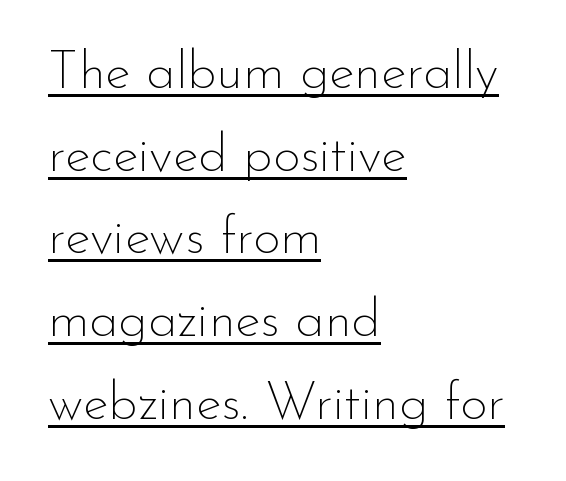
Is this a heavy cut? Hardly; it is regular or lighter. Emphasis is given by a line drawn under the lettering. The letters carry no serifs — their stems end cleanly without finishing strokes. Varying glyph widths throughout — classic text-font behaviour. Ascenders rise straight up at ninety degrees.
